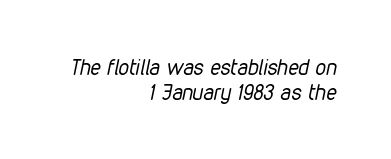
Characters are canted at an angle relative to the baseline's perpendicular. Compared with typical body copy, the letter spacing here is the same. Caption: multi-line text, flush right, ragged left. No extra ink here — the face is not bold. Lines of text with bare space underneath.
